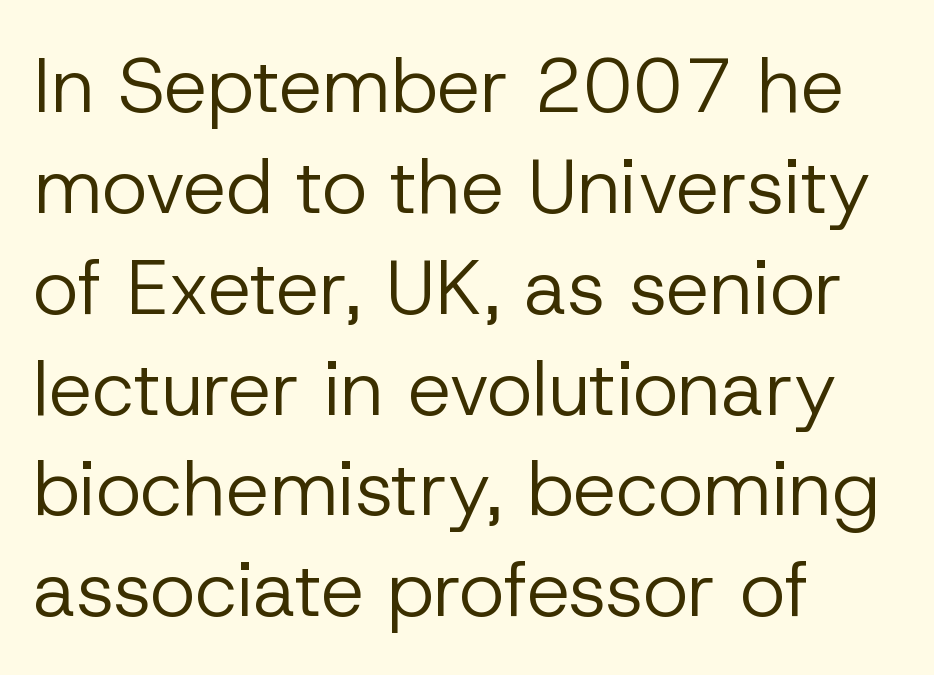
Q: Is the text bold? A: No.
Q: Is the text italic (slanted)? A: No, it is upright.
Q: Is the typeface a serif or a sans-serif typeface? A: Sans-serif.
Q: Is the text underlined? A: No.
Q: How is the paragraph aligned? A: Left-aligned.
Q: Is the spacing between letters normal or unusually wide? A: Normal.
Q: Is the spacing between lines tight, normal or loose? A: Normal.
Q: Width (condensed, normal, or wide)? A: Normal.
Q: Stroke contrast? A: Low.
Q: x-height? A: Medium.
Q: Monospaced? A: No.
